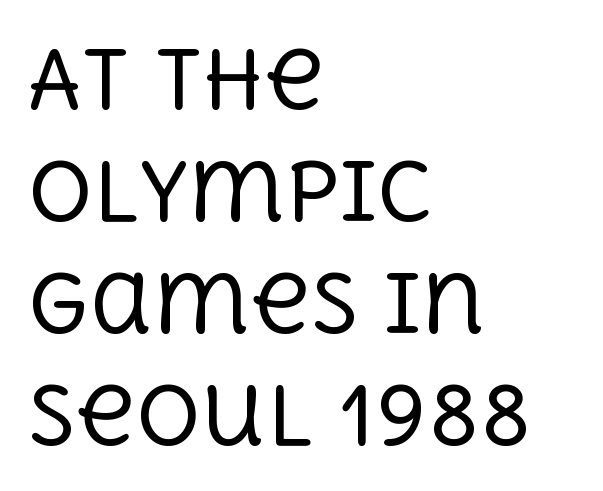
{"serif": "yes", "italic": "no", "bold": "no", "weight": "regular", "width": "normal", "x_height": "large", "monospaced": "no", "underline": "no", "align": "left", "line_spacing": "normal", "line_spacing_ratio": 1.4, "letter_spacing": "normal", "letter_spacing_em": 0.0, "glyph_px": 80}
